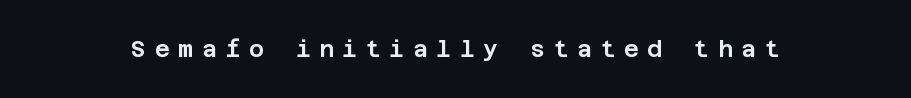
Glance below the letters and you will spot only blank space. Tall strokes in this sample are plumb rather than angled. Inter-character spacing is expanded well beyond the font's built-in metrics.
